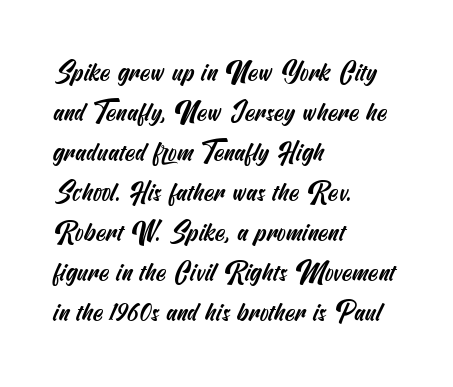
Q: Is the text underlined? A: No.
Q: How is the paragraph aligned? A: Left-aligned.
Q: Is the spacing between letters normal or unusually wide? A: Normal.
Q: Is the spacing between lines tight, normal or loose? A: Normal.
